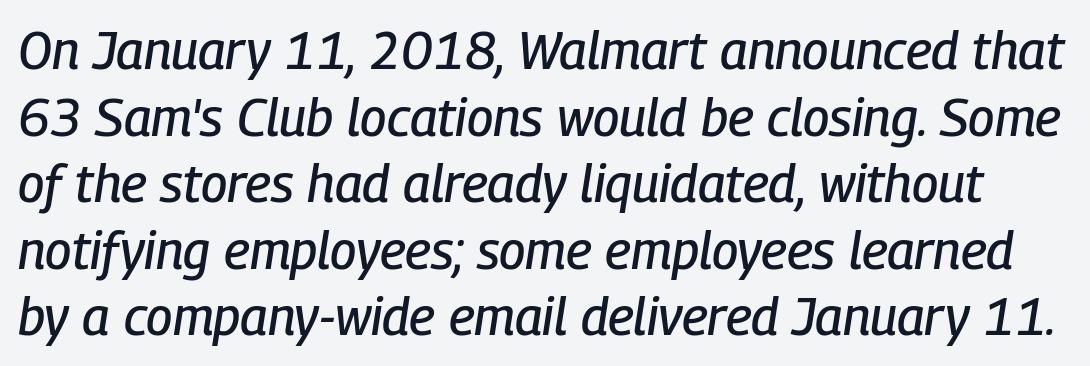
{"italic": "yes", "lean": "right", "slant_degrees": 9, "width": "condensed", "stroke_contrast": "low", "x_height": "medium", "monospaced": "no", "underline": "no", "line_spacing": "normal", "line_spacing_ratio": 1.28, "letter_spacing": "normal", "letter_spacing_em": 0.0, "glyph_px": 52}
